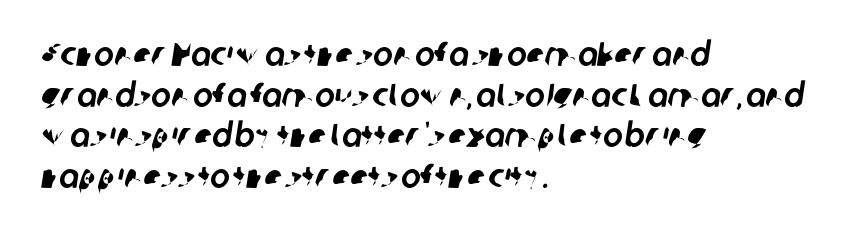
The image shows 33 px sans-serif type; set left-aligned, line spacing 1.23x, normal letter spacing, not underlined; low stroke contrast and a medium x-height.
